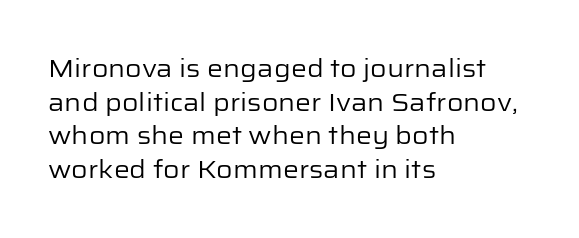
{"italic": "no", "bold": "no", "underline": "no", "align": "left", "line_spacing": "normal", "line_spacing_ratio": 1.35, "letter_spacing": "normal", "letter_spacing_em": 0.0, "glyph_px": 25}
